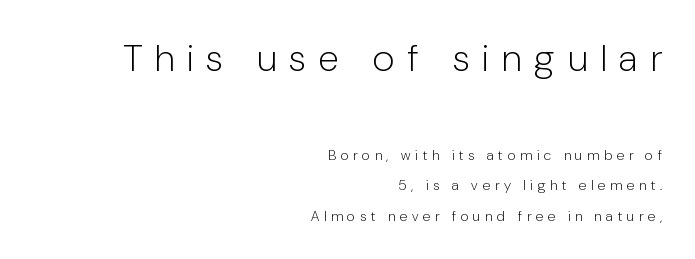
{"serif": "no", "italic": "no", "bold": "no", "weight": "light", "width": "condensed", "stroke_contrast": "low", "x_height": "medium", "monospaced": "no", "underline": "no", "align": "right", "line_spacing": "loose", "line_spacing_ratio": 2.17, "letter_spacing": "wide", "letter_spacing_em": 0.35, "larger_block": "first", "size_ratio": 2.71, "glyph_px": 38}
